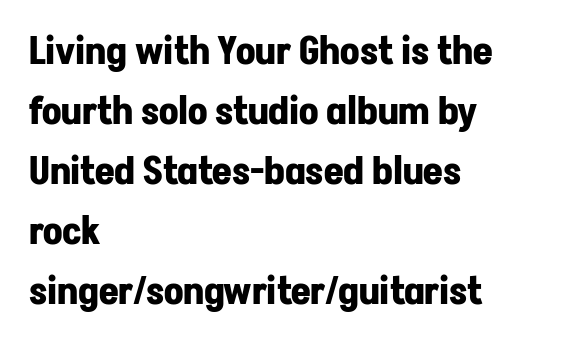
The image shows 38 px bold sans-serif type, upright; set left-aligned, normal line spacing (1.58x), normal letter spacing, not underlined; low stroke contrast and a medium x-height.
